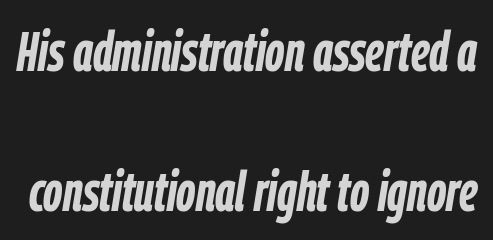
Leading is clearly above the norm, producing a sparse column. Every character sits at an angle, as italics do. Underlining? Definitely not there. Strong, thick strokes mark this as bold type. Character widths vary here, with narrow letters taking less room than wide ones.
